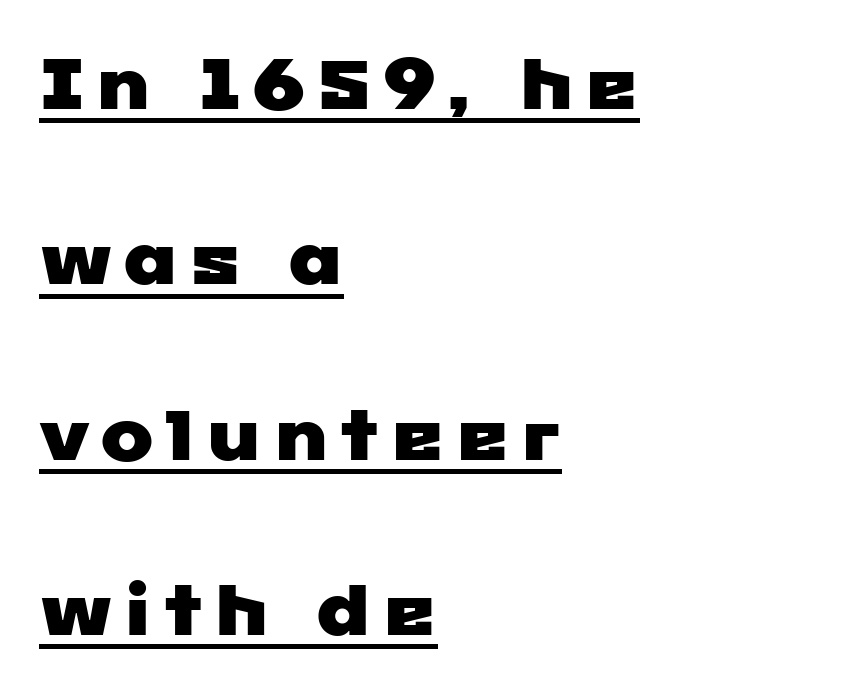
Q: Is the typeface a serif or a sans-serif typeface? A: Sans-serif.
Q: Is the text underlined? A: Yes.
Q: How is the paragraph aligned? A: Left-aligned.
Q: Is the spacing between lines tight, normal or loose? A: Loose.
Q: Width (condensed, normal, or wide)? A: Wide.
Q: Stroke contrast? A: Low.
Q: x-height? A: Medium.
Q: Monospaced? A: No.
